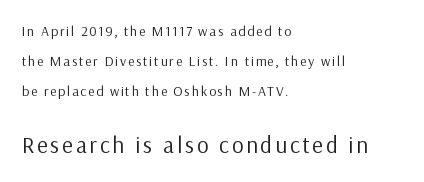
Q: Is the text bold? A: No.
Q: Is the text italic (slanted)? A: No, it is upright.
Q: Is the text underlined? A: No.
Q: How is the paragraph aligned? A: Left-aligned.
Q: Is the spacing between lines tight, normal or loose? A: Loose.
Q: Which block of text is set in a larger size, the first (top) or the second (bottom)? A: The second (bottom) one.
